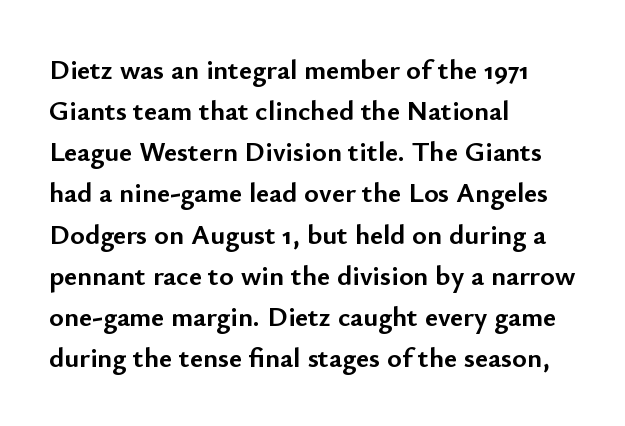
The image shows 28 px semibold sans-serif type, upright; set left-aligned, normal line spacing (1.47x), normal letter spacing, not underlined; low stroke contrast and a small x-height.
